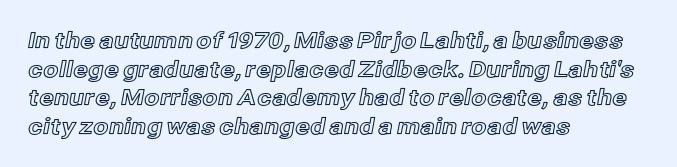
Q: Is the text italic (slanted)? A: Yes.
Q: Is the text underlined? A: No.
Q: How is the paragraph aligned? A: Left-aligned.
Q: Is the spacing between letters normal or unusually wide? A: Normal.
Q: Is the spacing between lines tight, normal or loose? A: Normal.
